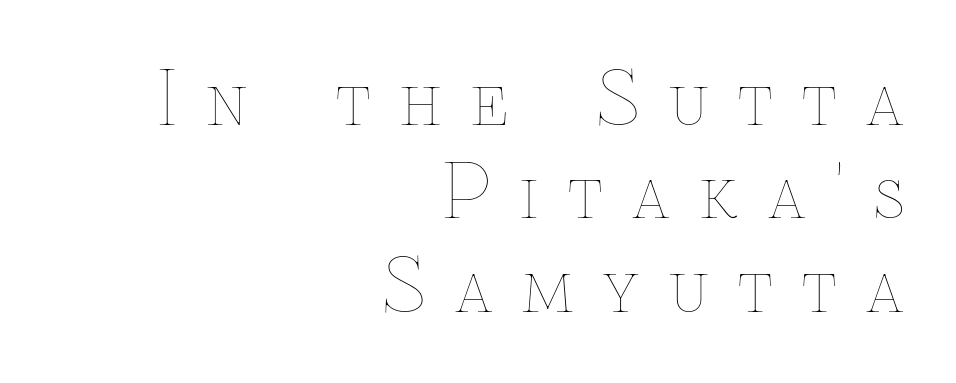
{"italic": "no", "bold": "no", "weight": "thin", "width": "normal", "stroke_contrast": "low", "x_height": "medium", "monospaced": "no", "underline": "no", "align": "right", "line_spacing": "normal", "line_spacing_ratio": 1.28, "letter_spacing": "wide", "letter_spacing_em": 0.41, "glyph_px": 73}
